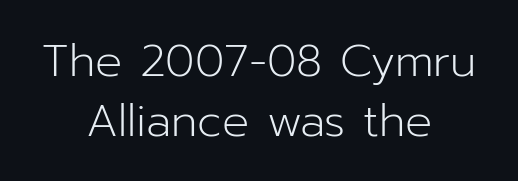
The image shows 45 px light sans-serif type, upright; set centered, normal line spacing (1.33x), normal letter spacing, not underlined; low stroke contrast and a medium x-height.
